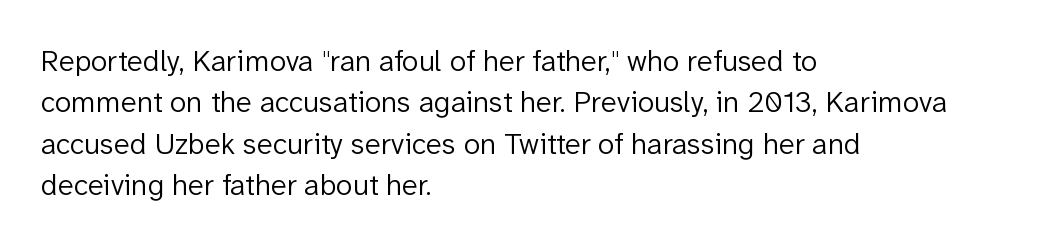
{"serif": "no", "italic": "no", "bold": "no", "weight": "light", "width": "normal", "stroke_contrast": "low", "x_height": "medium", "monospaced": "no", "underline": "no", "align": "left", "line_spacing": "normal", "line_spacing_ratio": 1.38, "letter_spacing": "normal", "letter_spacing_em": 0.0, "glyph_px": 30}
